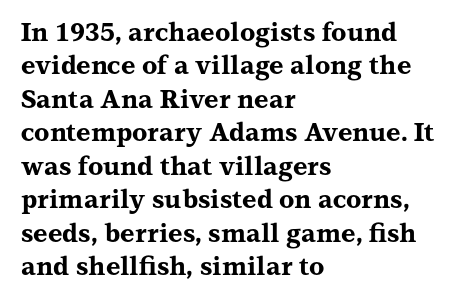
The image shows 25 px bold type, upright; set left-aligned, normal line spacing (1.34x), normal letter spacing, not underlined.
